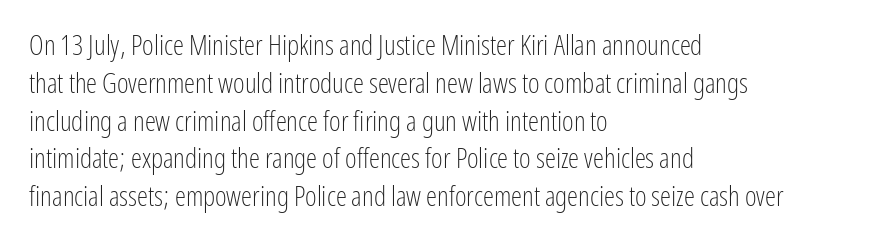
The image shows 28 px light, condensed sans-serif type, upright; set left-aligned, normal line spacing (1.35x), normal letter spacing, not underlined; low stroke contrast and a medium x-height.
